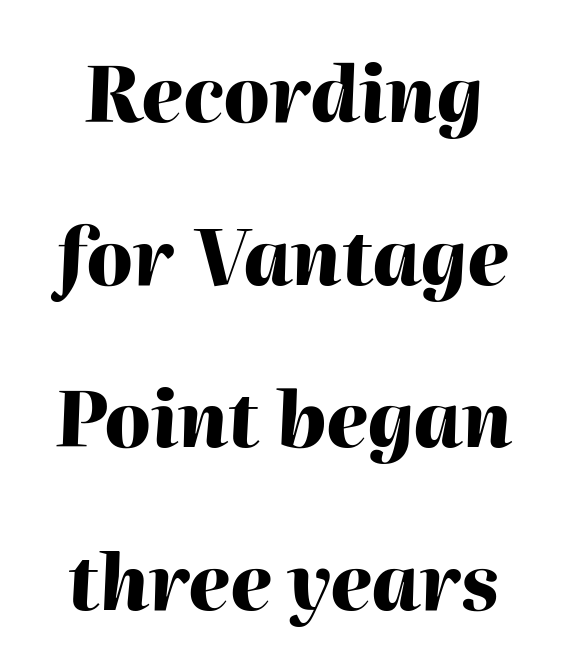
Only glyphs here, with clear space below each row. The passage shown is typed in a proportional face where columns would drift. Pretty heavy lettering here — definitely bold. Looking at the ascenders, they clearly lean. Does extra space separate the letters? No, they use regular spacing. Reading down the column, the eye jumps a long way to each next line.
